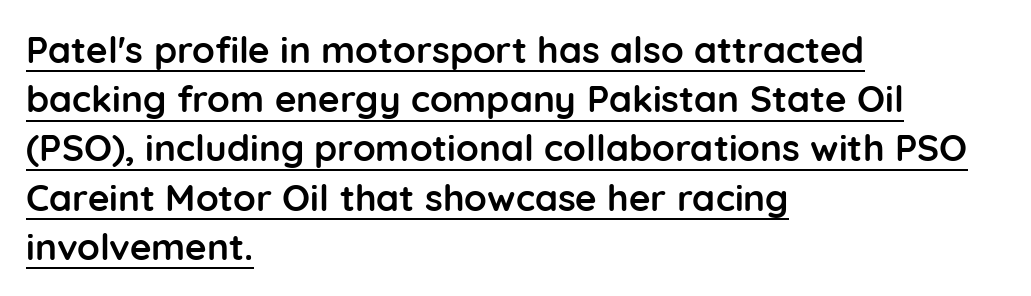
{"serif": "no", "italic": "no", "bold": "yes", "weight": "semibold", "width": "normal", "stroke_contrast": "low", "x_height": "medium", "monospaced": "no", "underline": "yes", "align": "left", "line_spacing": "normal", "line_spacing_ratio": 1.33, "letter_spacing": "normal", "letter_spacing_em": 0.0, "glyph_px": 37}
